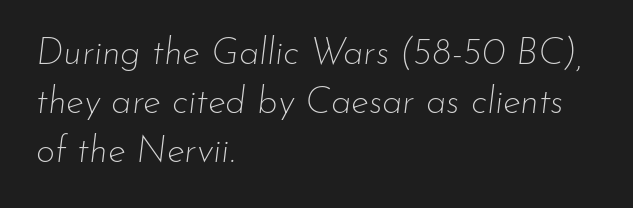
Q: Is the text bold? A: No.
Q: Is the text italic (slanted)? A: Yes, it leans right by about 7 degrees.
Q: Is the text underlined? A: No.
Q: How is the paragraph aligned? A: Left-aligned.
Q: Is the spacing between letters normal or unusually wide? A: Normal.
Q: Is the spacing between lines tight, normal or loose? A: Normal.
Q: Width (condensed, normal, or wide)? A: Normal.
Q: Stroke contrast? A: Low.
Q: x-height? A: Small.
Q: Monospaced? A: No.
